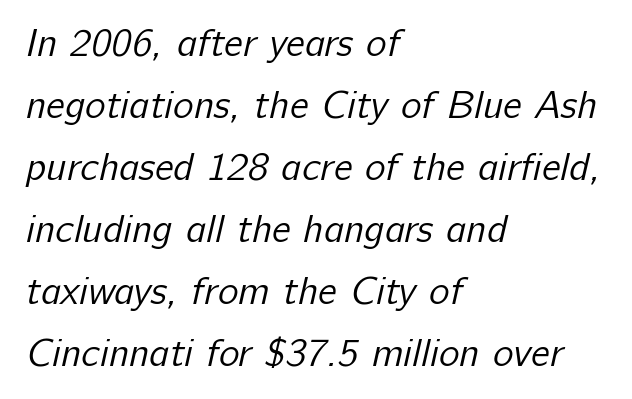
{"serif": "no", "bold": "no", "weight": "regular", "width": "normal", "stroke_contrast": "low", "x_height": "medium", "monospaced": "no", "underline": "no", "align": "left", "line_spacing": "normal", "line_spacing_ratio": 1.59, "letter_spacing": "normal", "letter_spacing_em": 0.0, "glyph_px": 39}
